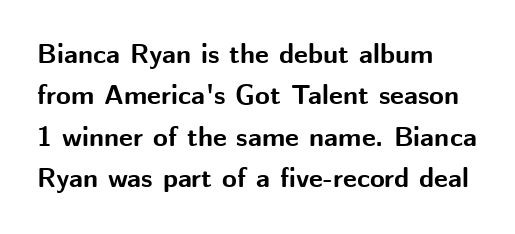
{"italic": "no", "bold": "yes", "underline": "no", "align": "left", "line_spacing": "normal", "line_spacing_ratio": 1.53, "letter_spacing": "normal", "letter_spacing_em": 0.0, "glyph_px": 27}
